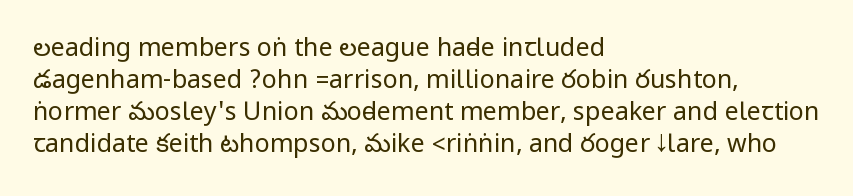
Glance below the letters and you will spot only blank space. The weight tops out at a normal text grade. Teacher's note: observe the even left margin — that is flush-left alignment. Interline gaps are of average width in this sample. In terms of posture, this sample is upright.
